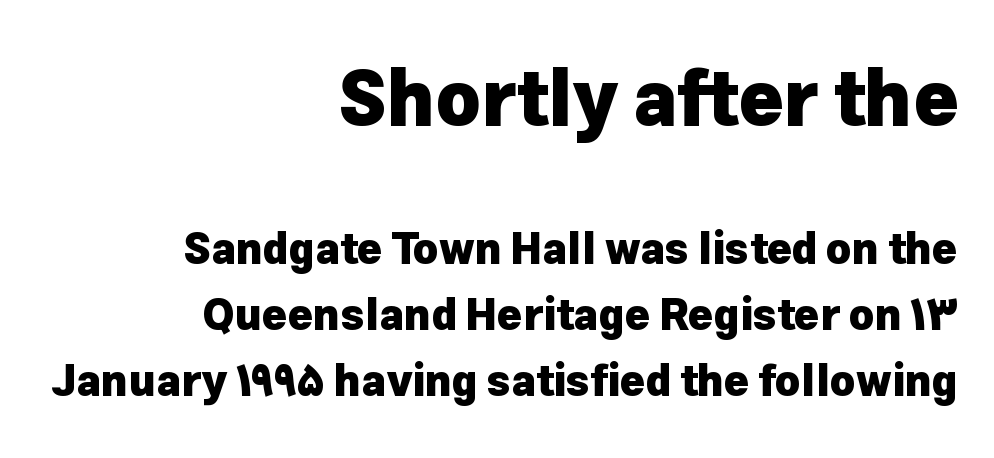
The paragraph has a hard right edge and a soft left edge. These lines carry a lot of weight — the face is fully bold. Varying glyph widths throughout — classic text-font behaviour. This sample uses plain, unmodified letter spacing. The typography opts for an upright posture over an oblique one. Are there feet on the stems? There aren't — it's a sans.
